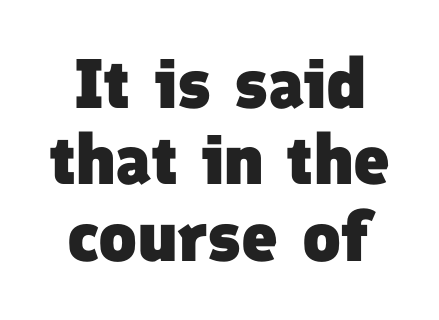
The image shows 70 px heavy sans-serif type; set tight line spacing (1.09x), normal letter spacing, not underlined; low stroke contrast and a medium x-height.
